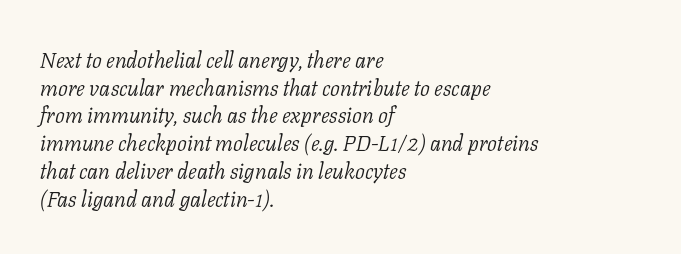
The image shows 22 px text type, italic (leaning right); set left-aligned, normal line spacing (1.26x), normal letter spacing, not underlined.
